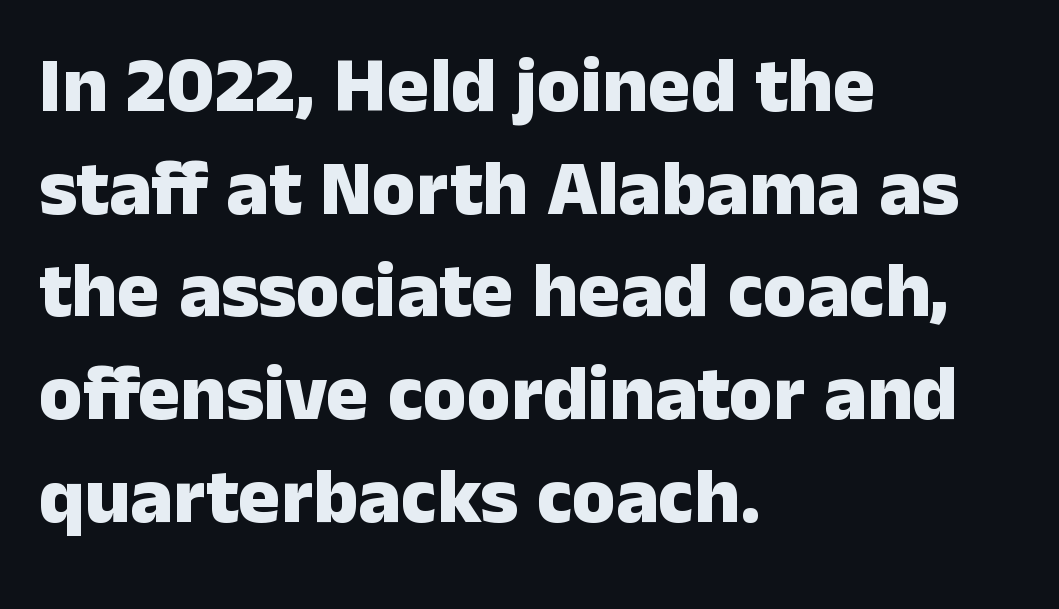
Q: Is the text bold? A: Yes.
Q: Is the text italic (slanted)? A: No, it is upright.
Q: Is the typeface a serif or a sans-serif typeface? A: Sans-serif.
Q: Is the text underlined? A: No.
Q: How is the paragraph aligned? A: Left-aligned.
Q: Is the spacing between letters normal or unusually wide? A: Normal.
Q: Is the spacing between lines tight, normal or loose? A: Normal.
Q: Width (condensed, normal, or wide)? A: Normal.
Q: Stroke contrast? A: Low.
Q: x-height? A: Medium.
Q: Monospaced? A: No.
